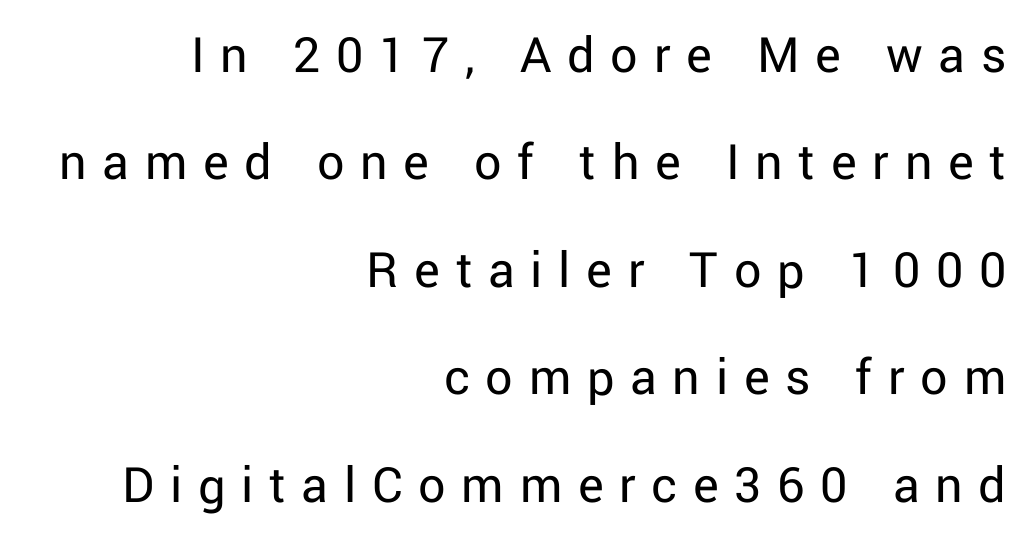
{"serif": "no", "italic": "no", "bold": "no", "weight": "regular", "width": "normal", "stroke_contrast": "low", "x_height": "medium", "monospaced": "no", "underline": "no", "align": "right", "line_spacing": "loose", "line_spacing_ratio": 1.99, "letter_spacing": "wide", "letter_spacing_em": 0.29, "glyph_px": 54}
